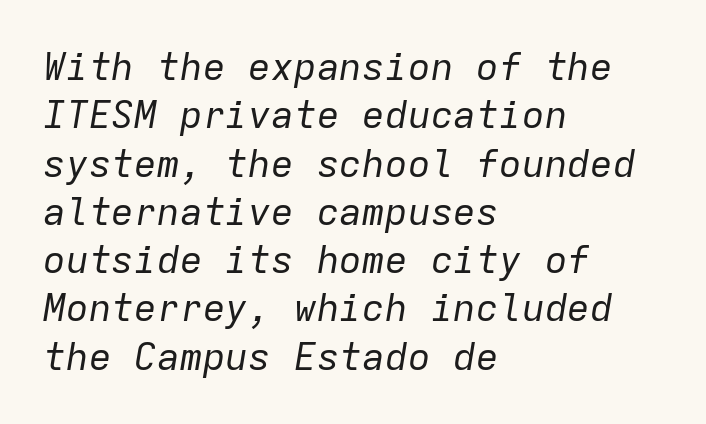
Every character here occupies the same horizontal width, giving the sample a typewriter-like rhythm. Counters stay open thanks to moderate or lighter strokes. Plain, unruled lines of type. In terms of posture, this sample is oblique. Rows of type keep a routine distance in the vertical direction. A classic flush-left, rag-right setting is used for this passage.
